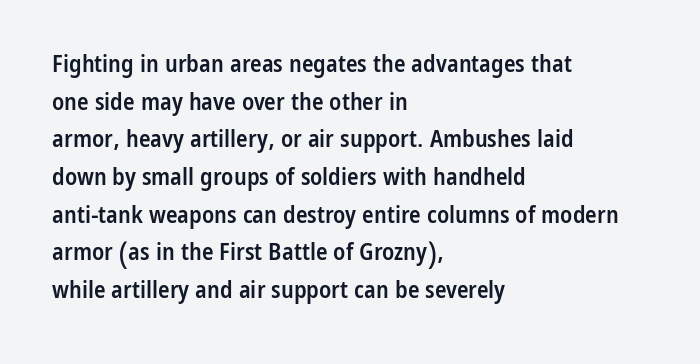
If you drew a ruler down the left edge, every line would touch it. Successive baselines arrive at the customary interval. The passage shown is semibold, sitting just below true bold. Style check: upright.
